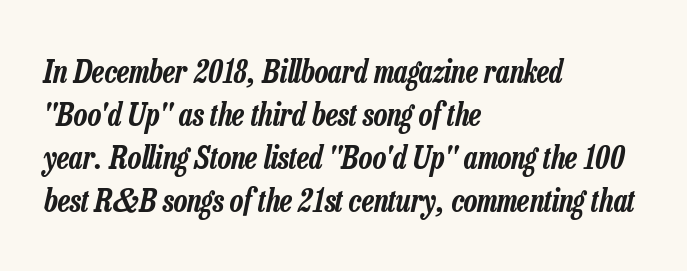
The image shows 31 px condensed type, italic (leaning right); set left-aligned, normal line spacing (1.39x), normal letter spacing, not underlined; low stroke contrast and a medium x-height.
